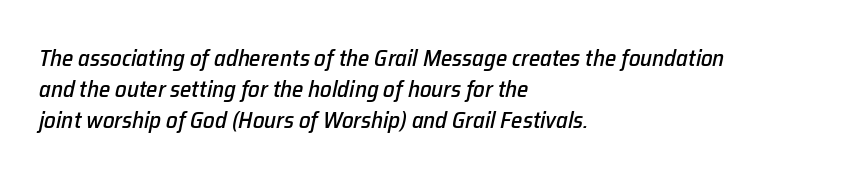
Clear beneath every line of the passage. The axis of the letterforms is tilted away from vertical. The leading is moderate, giving the passage an even texture. Left-aligned paragraph, ragged on the right. Here the glyphs are tracked normally, forming tight word shapes.
